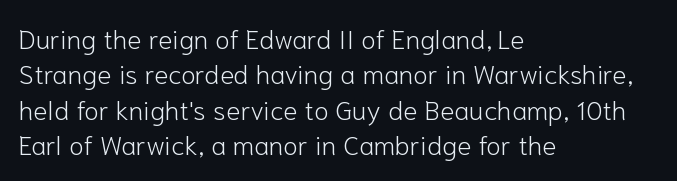
{"italic": "no", "bold": "no", "underline": "no", "align": "left", "line_spacing": "normal", "line_spacing_ratio": 1.31, "letter_spacing": "normal", "letter_spacing_em": 0.0, "glyph_px": 27}
